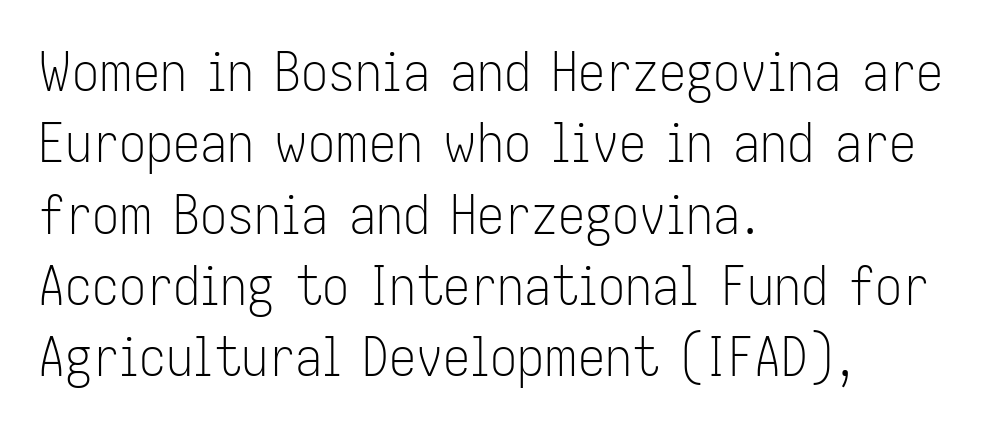
Q: Is the text bold? A: No.
Q: Is the text italic (slanted)? A: No, it is upright.
Q: Is the typeface a serif or a sans-serif typeface? A: Sans-serif.
Q: Is the text underlined? A: No.
Q: How is the paragraph aligned? A: Left-aligned.
Q: Is the spacing between letters normal or unusually wide? A: Normal.
Q: Is the spacing between lines tight, normal or loose? A: Normal.
Q: Width (condensed, normal, or wide)? A: Condensed.
Q: Stroke contrast? A: Low.
Q: x-height? A: Medium.
Q: Monospaced? A: No.
